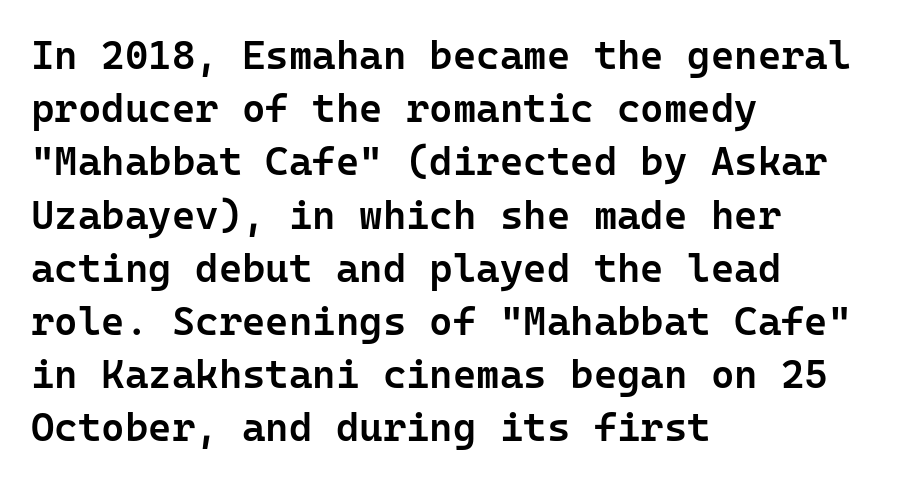
{"serif": "no", "italic": "no", "bold": "semi", "weight": "semibold", "width": "normal", "stroke_contrast": "low", "x_height": "medium", "monospaced": "yes", "underline": "no", "align": "left", "line_spacing": "normal", "line_spacing_ratio": 1.33, "letter_spacing": "normal", "letter_spacing_em": 0.0, "glyph_px": 40}
